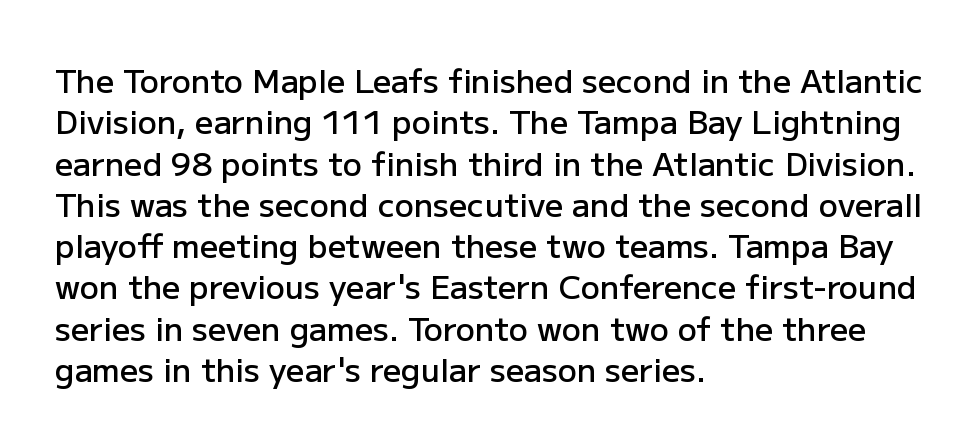
{"serif": "no", "italic": "no", "bold": "semi", "weight": "semibold", "width": "normal", "stroke_contrast": "low", "x_height": "medium", "monospaced": "no", "underline": "no", "align": "left", "line_spacing": "normal", "line_spacing_ratio": 1.29, "letter_spacing": "normal", "letter_spacing_em": 0.0, "glyph_px": 32}
